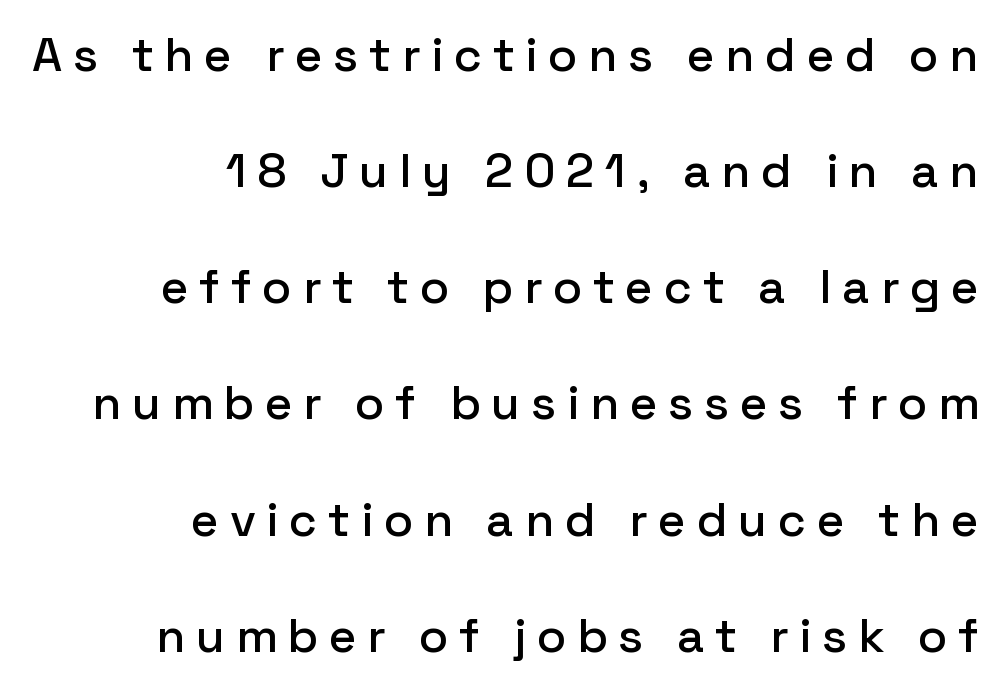
{"serif": "no", "italic": "no", "width": "normal", "stroke_contrast": "low", "x_height": "medium", "monospaced": "no", "underline": "no", "align": "right", "line_spacing": "loose", "line_spacing_ratio": 2.42, "letter_spacing": "wide", "letter_spacing_em": 0.22, "glyph_px": 48}
